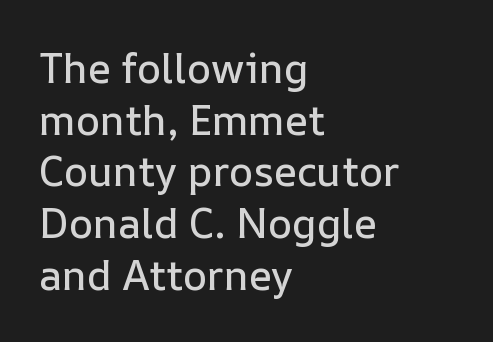
The image shows 41 px text type, upright; set left-aligned, normal line spacing (1.26x), normal letter spacing, not underlined; low stroke contrast and a medium x-height.
